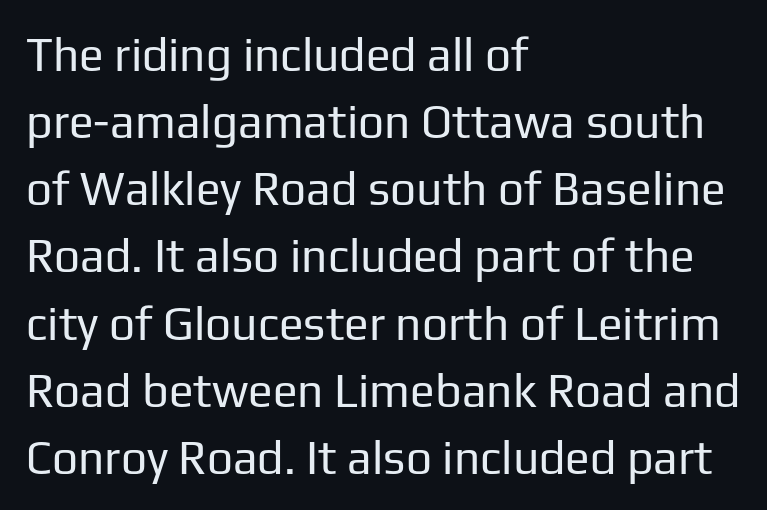
{"serif": "no", "italic": "no", "bold": "no", "weight": "regular", "width": "normal", "stroke_contrast": "low", "x_height": "medium", "monospaced": "no", "underline": "no", "align": "left", "line_spacing": "normal", "line_spacing_ratio": 1.46, "letter_spacing": "normal", "letter_spacing_em": 0.0, "glyph_px": 46}
